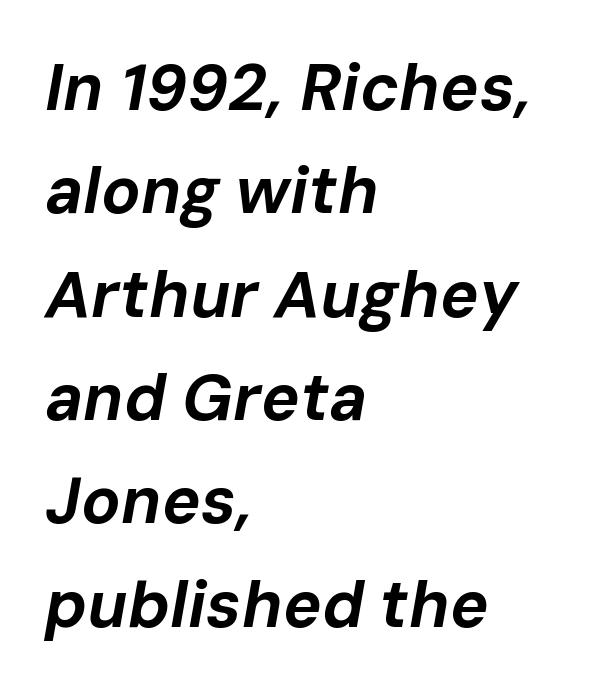
Q: Is the text bold? A: Yes.
Q: Is the text italic (slanted)? A: Yes, it leans right by about 10 degrees.
Q: Is the text underlined? A: No.
Q: How is the paragraph aligned? A: Left-aligned.
Q: Is the spacing between letters normal or unusually wide? A: Normal.
Q: Is the spacing between lines tight, normal or loose? A: Normal.
Q: Width (condensed, normal, or wide)? A: Normal.
Q: Stroke contrast? A: Low.
Q: x-height? A: Medium.
Q: Monospaced? A: No.
